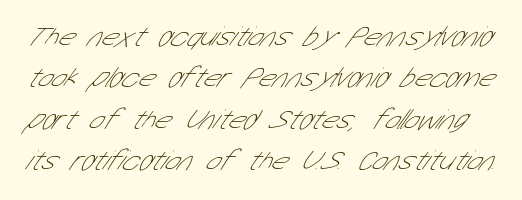
Q: Is the text bold? A: No.
Q: Is the typeface a serif or a sans-serif typeface? A: Sans-serif.
Q: Is the text underlined? A: No.
Q: Is the spacing between letters normal or unusually wide? A: Normal.
Q: Is the spacing between lines tight, normal or loose? A: Normal.
Q: Width (condensed, normal, or wide)? A: Condensed.
Q: Stroke contrast? A: Low.
Q: x-height? A: Medium.
Q: Monospaced? A: No.
